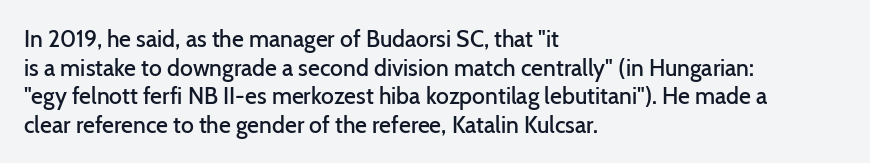
The image shows 23 px text type, upright; set left-aligned, line spacing 1.24x, normal letter spacing, not underlined.
